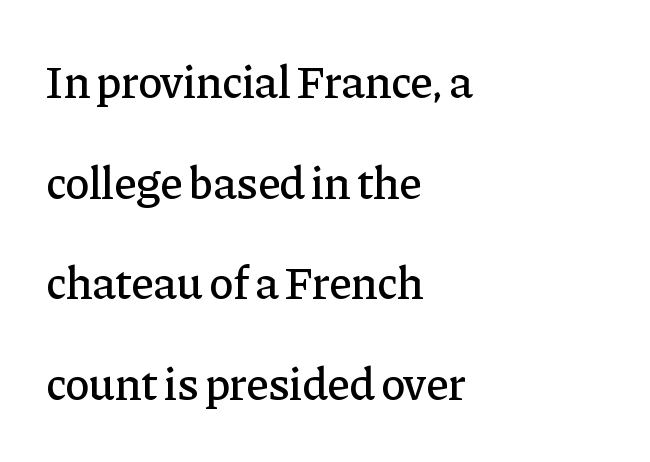
The image shows 46 px serif type, upright; set left-aligned, loose line spacing (2.19x), normal letter spacing, not underlined; low stroke contrast and a medium x-height.
